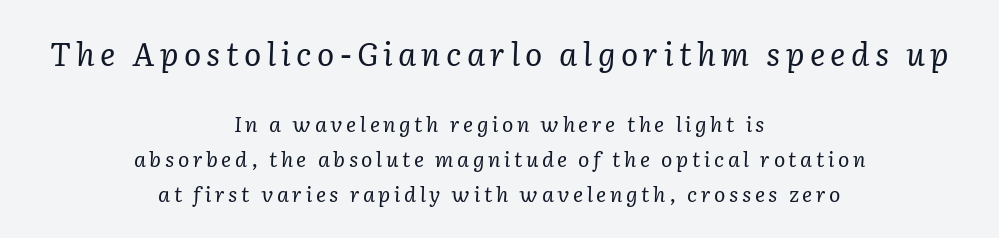
The image shows 32 px regular-weight serif type, italic (leaning right); set centered, normal line spacing (1.67x), not underlined; the first (top) block is 1.52x larger; low stroke contrast and a medium x-height.
